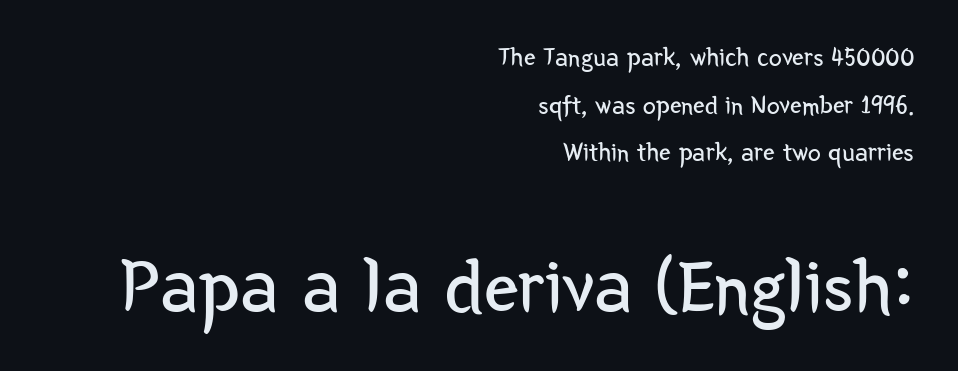
Q: Is the text bold? A: No.
Q: Is the text italic (slanted)? A: No, it is upright.
Q: Is the typeface a serif or a sans-serif typeface? A: Sans-serif.
Q: Is the text underlined? A: No.
Q: How is the paragraph aligned? A: Right-aligned.
Q: Is the spacing between letters normal or unusually wide? A: Normal.
Q: Which block of text is set in a larger size, the first (top) or the second (bottom)? A: The second (bottom) one.
Q: Width (condensed, normal, or wide)? A: Condensed.
Q: Stroke contrast? A: Low.
Q: x-height? A: Medium.
Q: Monospaced? A: No.
